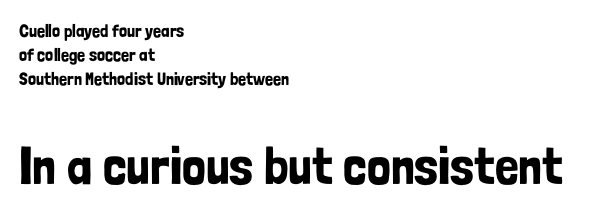
The image shows 53 px condensed sans-serif type, upright; set left-aligned, normal line spacing (1.33x), normal letter spacing, not underlined; the second (bottom) block is 2.94x larger; low stroke contrast and a medium x-height.
